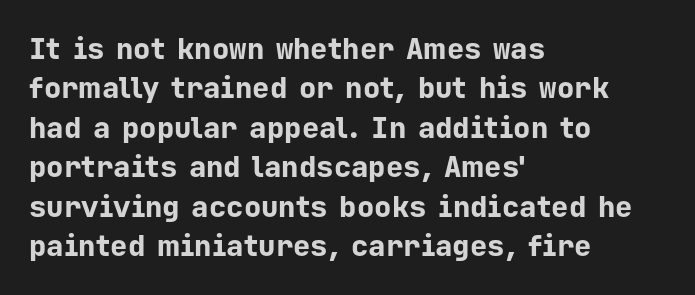
{"serif": "no", "italic": "no", "bold": "yes", "weight": "bold", "width": "normal", "stroke_contrast": "low", "x_height": "medium", "monospaced": "yes", "underline": "no", "align": "left", "line_spacing": "normal", "line_spacing_ratio": 1.36, "letter_spacing": "normal", "letter_spacing_em": 0.0, "glyph_px": 29}
